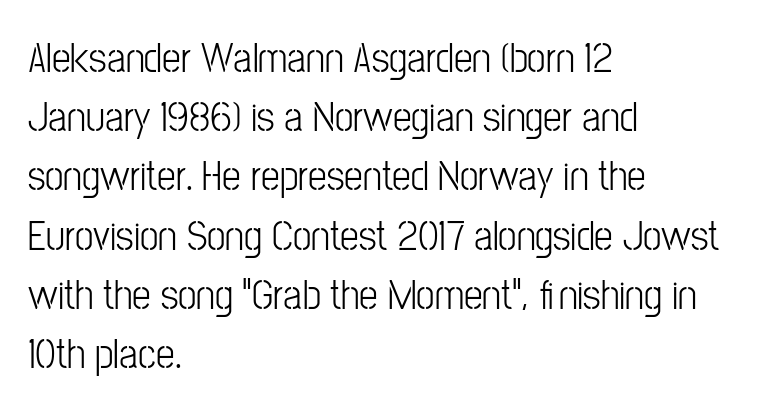
The image shows 42 px light, condensed sans-serif type, upright; set left-aligned, normal line spacing (1.41x), normal letter spacing, not underlined; low stroke contrast and a medium x-height.
